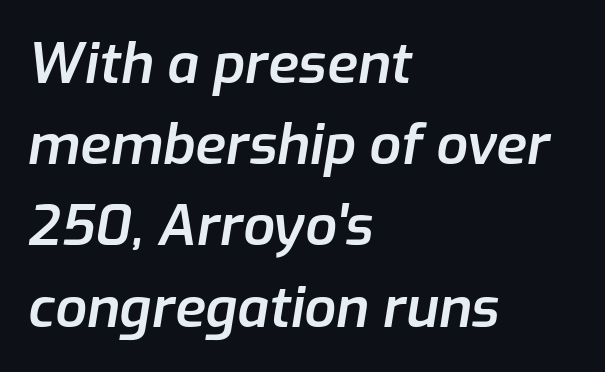
The image shows 56 px semibold type, italic (leaning right); set left-aligned, normal line spacing (1.45x), normal letter spacing, not underlined; low stroke contrast and a medium x-height.
